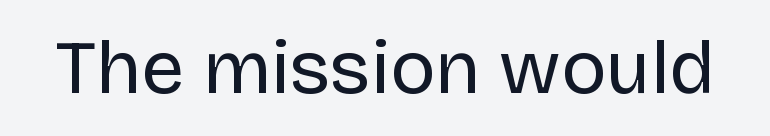
The space beneath each line is pristine and unruled. Is this a fixed-width face? No — the glyphs have proportional, varying widths. What stands out about the letter spacing? Nothing — it is the standard amount. A light-to-regular cut is what we see here.
